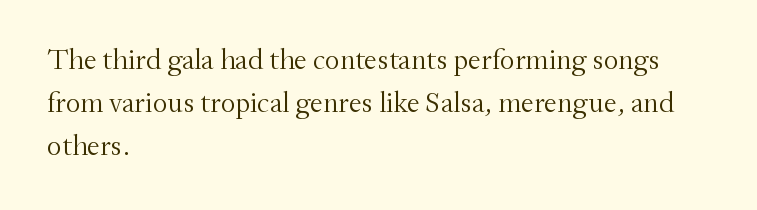
The image shows 29 px light serif type, upright; set left-aligned, normal line spacing (1.48x), normal letter spacing, not underlined; medium stroke contrast and a small x-height.
